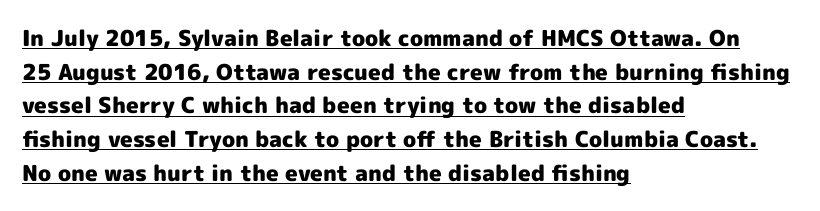
Like a heading marked for emphasis, these lines bear an underscore. Italic: no, the glyphs are upright roman. These lines sit exactly where default settings would place them. Its strokes are broad and dark, the hallmark of bold type. The type is set solid horizontally, with unmodified tracking. The text block is weighted toward the left margin, trailing off unevenly rightward.
